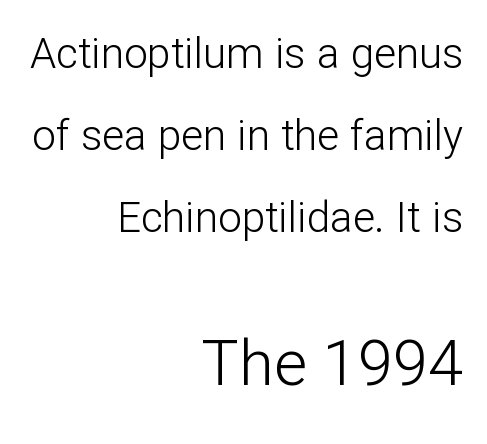
{"serif": "no", "italic": "no", "bold": "no", "weight": "light", "width": "normal", "stroke_contrast": "low", "x_height": "medium", "monospaced": "no", "underline": "no", "align": "right", "line_spacing": "loose", "line_spacing_ratio": 1.95, "letter_spacing": "normal", "letter_spacing_em": 0.0, "larger_block": "second", "size_ratio": 1.5, "glyph_px": 63}
